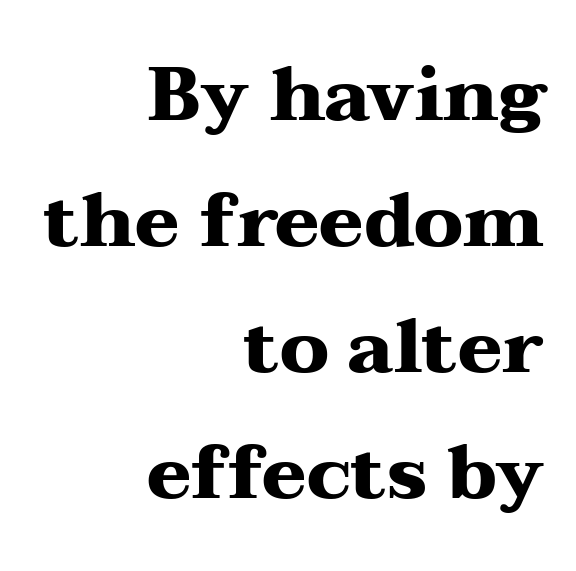
Q: Is the text bold? A: Yes.
Q: Is the text italic (slanted)? A: No, it is upright.
Q: Is the typeface a serif or a sans-serif typeface? A: Serif.
Q: Is the text underlined? A: No.
Q: How is the paragraph aligned? A: Right-aligned.
Q: Is the spacing between letters normal or unusually wide? A: Normal.
Q: Is the spacing between lines tight, normal or loose? A: Normal.
Q: Width (condensed, normal, or wide)? A: Wide.
Q: Stroke contrast? A: Medium.
Q: x-height? A: Medium.
Q: Monospaced? A: No.
